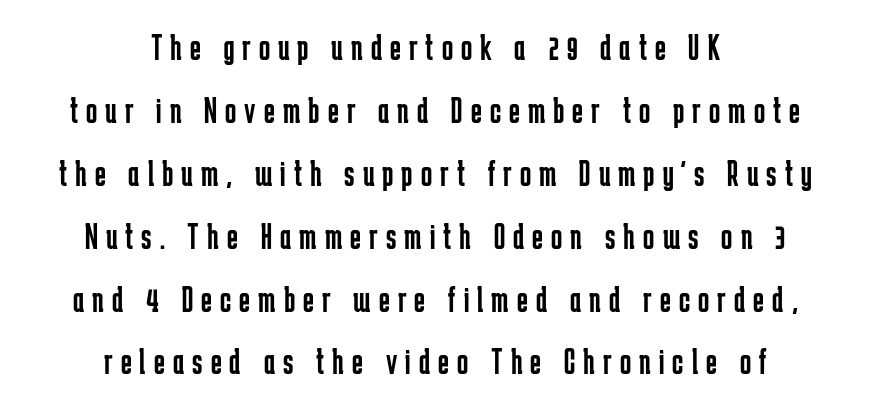
The image shows 37 px regular-weight, condensed sans-serif type, upright; set centered, normal line spacing (1.7x), unusually wide letter spacing (+0.22 em), not underlined; low stroke contrast and a medium x-height.
